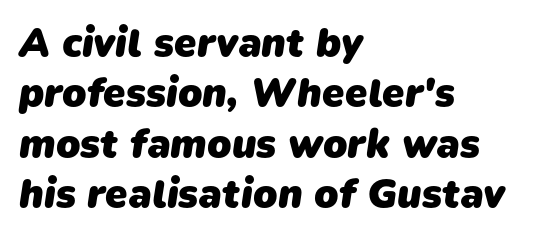
The image shows 40 px heavy sans-serif type; set left-aligned, normal line spacing (1.26x), normal letter spacing, not underlined; low stroke contrast and a medium x-height.
